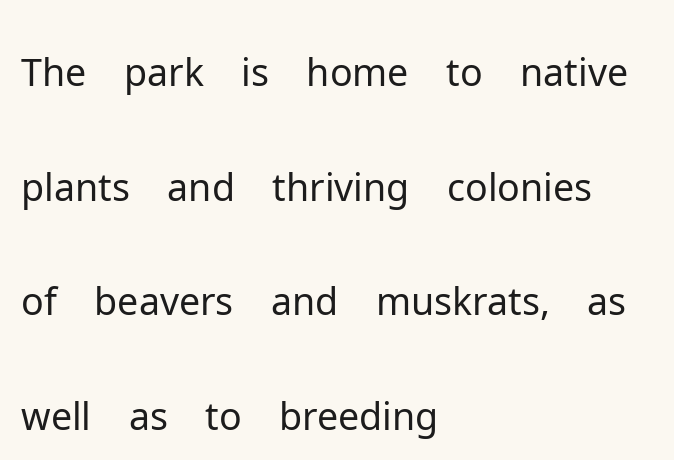
Q: Is the text bold? A: No.
Q: Is the text italic (slanted)? A: No, it is upright.
Q: Is the typeface a serif or a sans-serif typeface? A: Sans-serif.
Q: Is the text underlined? A: No.
Q: How is the paragraph aligned? A: Left-aligned.
Q: Is the spacing between letters normal or unusually wide? A: Normal.
Q: Is the spacing between lines tight, normal or loose? A: Normal.
Q: Width (condensed, normal, or wide)? A: Normal.
Q: Stroke contrast? A: Low.
Q: x-height? A: Medium.
Q: Monospaced? A: No.
